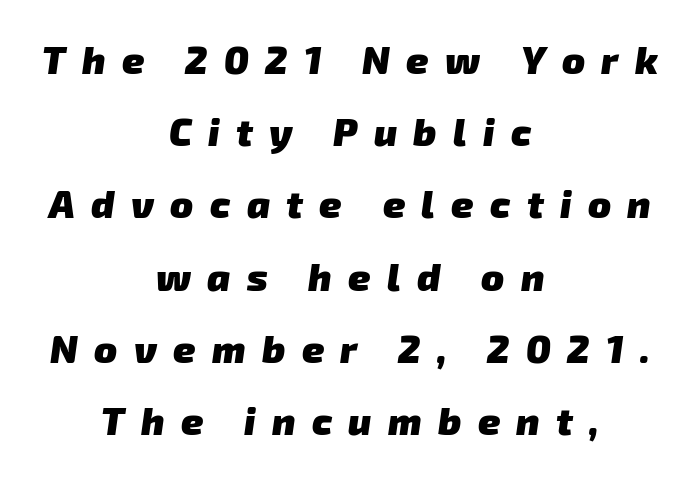
The image shows 38 px heavy sans-serif type; set centered, loose line spacing (1.9x), unusually wide letter spacing (+0.43 em), not underlined; low stroke contrast and a medium x-height.
